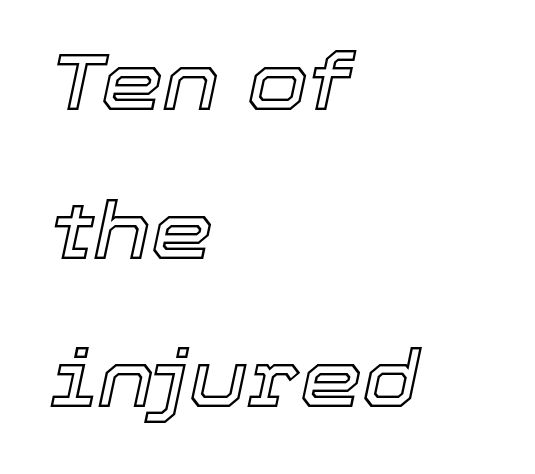
Q: Is the text italic (slanted)? A: Yes, it leans right by about 12 degrees.
Q: Is the text underlined? A: No.
Q: How is the paragraph aligned? A: Left-aligned.
Q: Is the spacing between letters normal or unusually wide? A: Normal.
Q: Width (condensed, normal, or wide)? A: Normal.
Q: x-height? A: Medium.
Q: Monospaced? A: No.
